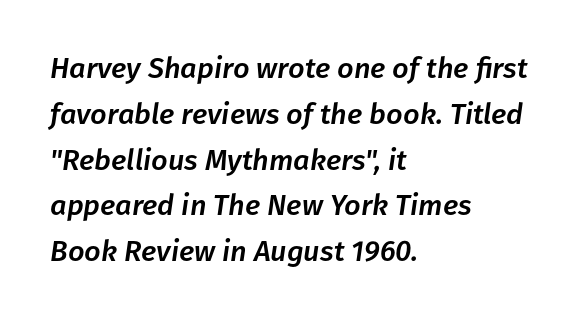
Q: Is the text italic (slanted)? A: Yes, it leans right by about 8 degrees.
Q: Is the text underlined? A: No.
Q: How is the paragraph aligned? A: Left-aligned.
Q: Is the spacing between letters normal or unusually wide? A: Normal.
Q: Is the spacing between lines tight, normal or loose? A: Normal.
Q: Width (condensed, normal, or wide)? A: Normal.
Q: Stroke contrast? A: Low.
Q: x-height? A: Medium.
Q: Monospaced? A: No.
